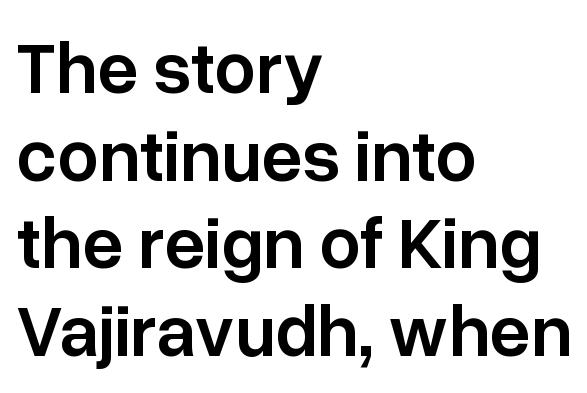
{"serif": "no", "italic": "no", "bold": "semi", "weight": "semibold", "width": "normal", "stroke_contrast": "low", "x_height": "medium", "monospaced": "no", "underline": "no", "align": "left", "line_spacing_ratio": 1.2, "letter_spacing": "normal", "letter_spacing_em": 0.0, "glyph_px": 73}
